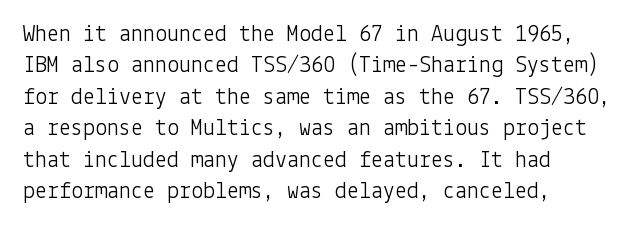
The image shows 24 px text type, upright; set left-aligned, normal line spacing (1.31x), normal letter spacing, not underlined.
